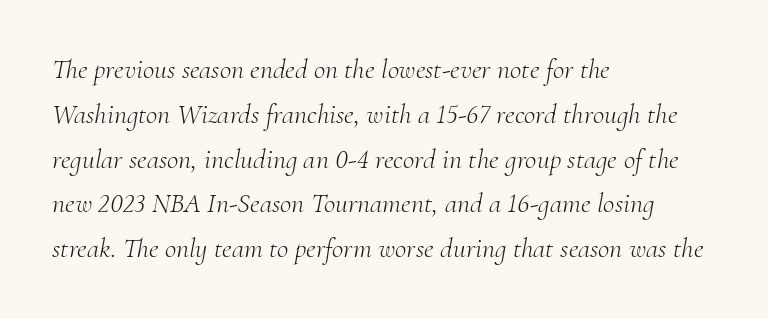
These lines stack with their left ends in a neat column. Summary of vertical rhythm: regular, with standard interline spacing. The face used here is proportionally spaced, like ordinary book or web type. The string is rendered with underlining switched off. A typesetter would call this zero additional tracking. Old-style or modern, the face here clearly has serifs.
